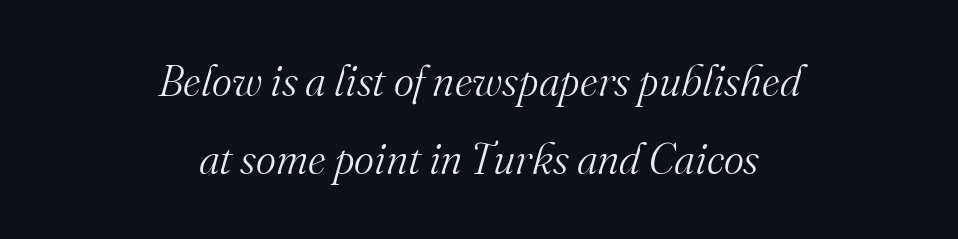
The image shows 43 px light serif type, italic (leaning right); set centered, line spacing 1.82x, normal letter spacing, not underlined; medium stroke contrast and a small x-height.
